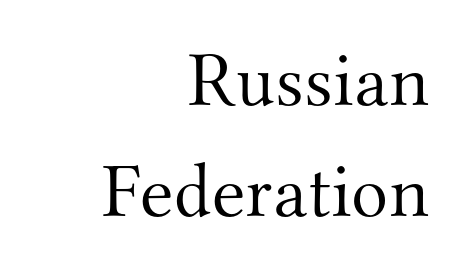
Q: Is the text bold? A: No.
Q: Is the text italic (slanted)? A: No, it is upright.
Q: Is the typeface a serif or a sans-serif typeface? A: Serif.
Q: Is the text underlined? A: No.
Q: How is the paragraph aligned? A: Right-aligned.
Q: Is the spacing between letters normal or unusually wide? A: Normal.
Q: Is the spacing between lines tight, normal or loose? A: Normal.
Q: Width (condensed, normal, or wide)? A: Normal.
Q: Stroke contrast? A: Medium.
Q: x-height? A: Small.
Q: Monospaced? A: No.
